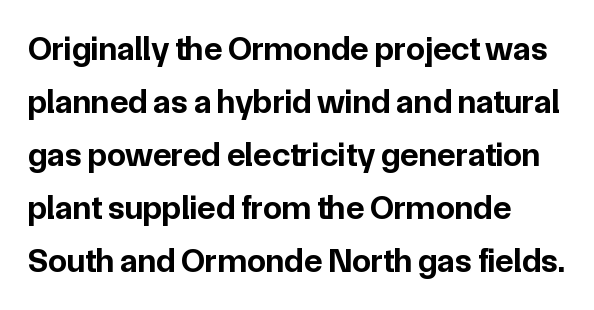
Q: Is the text bold? A: Yes.
Q: Is the text italic (slanted)? A: No, it is upright.
Q: Is the typeface a serif or a sans-serif typeface? A: Sans-serif.
Q: Is the text underlined? A: No.
Q: How is the paragraph aligned? A: Left-aligned.
Q: Is the spacing between letters normal or unusually wide? A: Normal.
Q: Is the spacing between lines tight, normal or loose? A: Normal.
Q: Width (condensed, normal, or wide)? A: Normal.
Q: Stroke contrast? A: Low.
Q: x-height? A: Medium.
Q: Monospaced? A: No.
